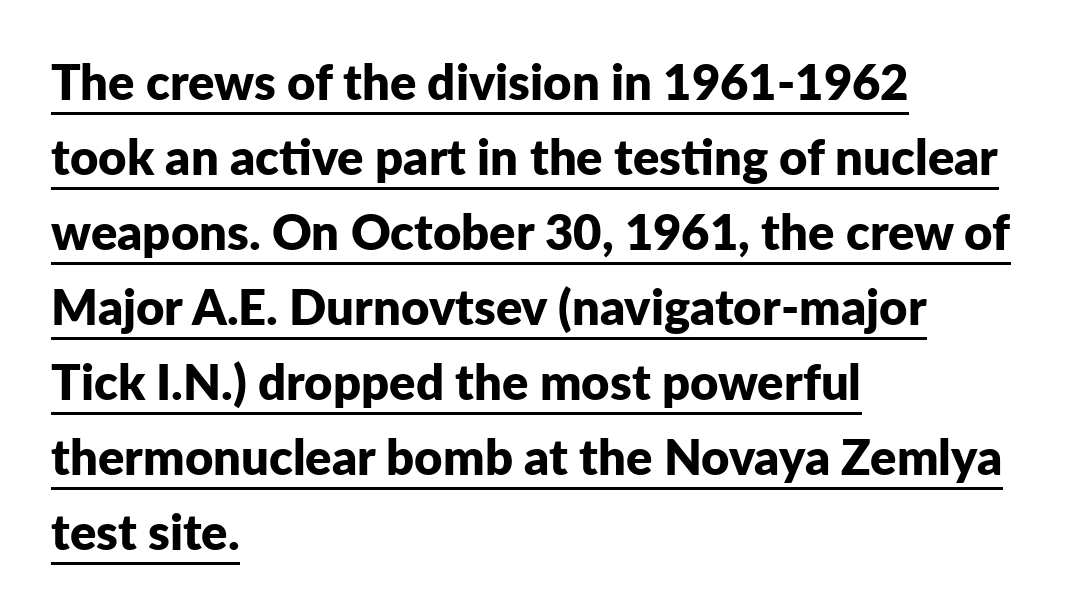
The image shows 49 px bold sans-serif type, upright; set left-aligned, normal line spacing (1.53x), normal letter spacing, underlined; low stroke contrast and a medium x-height.
